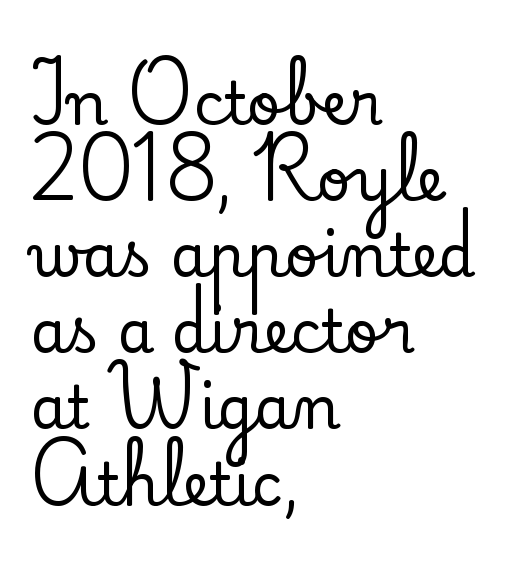
The image shows 59 px serif type, upright; set left-aligned, normal line spacing (1.29x), normal letter spacing, not underlined; low stroke contrast and a small x-height.
